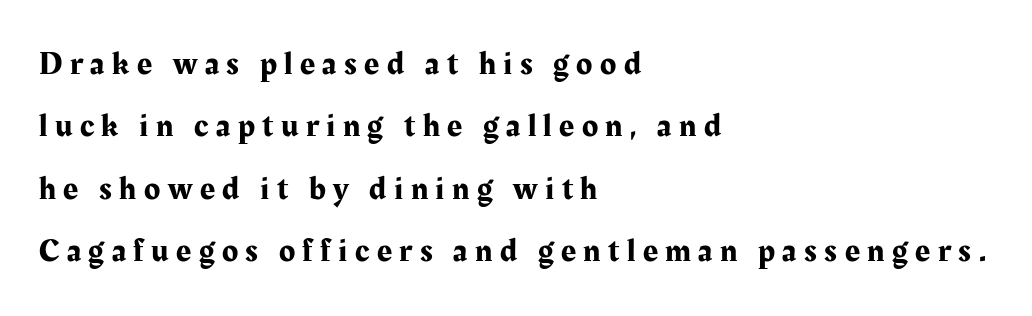
{"serif": "yes", "italic": "no", "width": "normal", "stroke_contrast": "medium", "x_height": "medium", "monospaced": "no", "underline": "no", "align": "left", "line_spacing_ratio": 1.89, "letter_spacing": "wide", "letter_spacing_em": 0.23, "glyph_px": 33}
